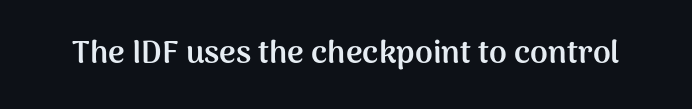
The image shows 32 px semibold sans-serif type, upright; set normal letter spacing, not underlined; medium stroke contrast and a medium x-height.
